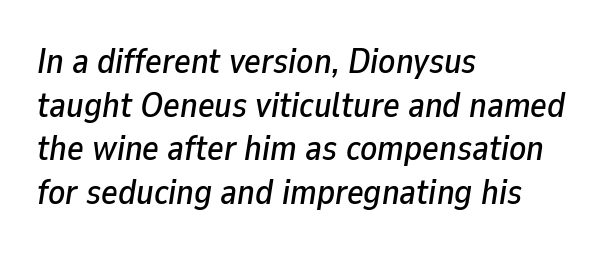
{"italic": "yes", "lean": "right", "slant_degrees": 9, "width": "normal", "stroke_contrast": "low", "x_height": "medium", "monospaced": "no", "underline": "no", "align": "left", "line_spacing": "normal", "line_spacing_ratio": 1.25, "letter_spacing": "normal", "letter_spacing_em": 0.0, "glyph_px": 35}
